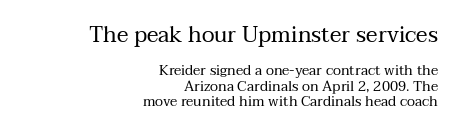
The image shows 22 px text type, upright; set right-aligned, tight line spacing (1.11x), normal letter spacing, not underlined; the first (top) block is 1.57x larger.
